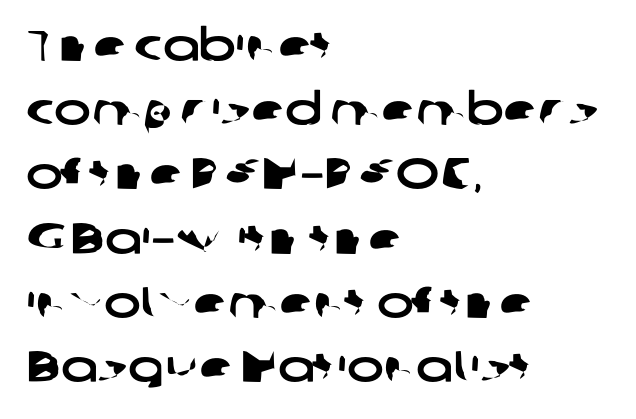
{"serif": "no", "width": "wide", "stroke_contrast": "low", "x_height": "medium", "monospaced": "no", "underline": "no", "align": "left", "line_spacing": "normal", "line_spacing_ratio": 1.46, "letter_spacing": "normal", "letter_spacing_em": 0.0, "glyph_px": 44}
